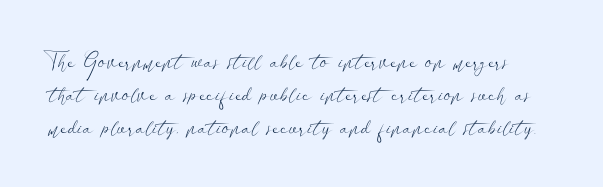
{"bold": "no", "underline": "no", "line_spacing": "normal", "line_spacing_ratio": 1.49, "letter_spacing": "normal", "letter_spacing_em": 0.0, "glyph_px": 22}
